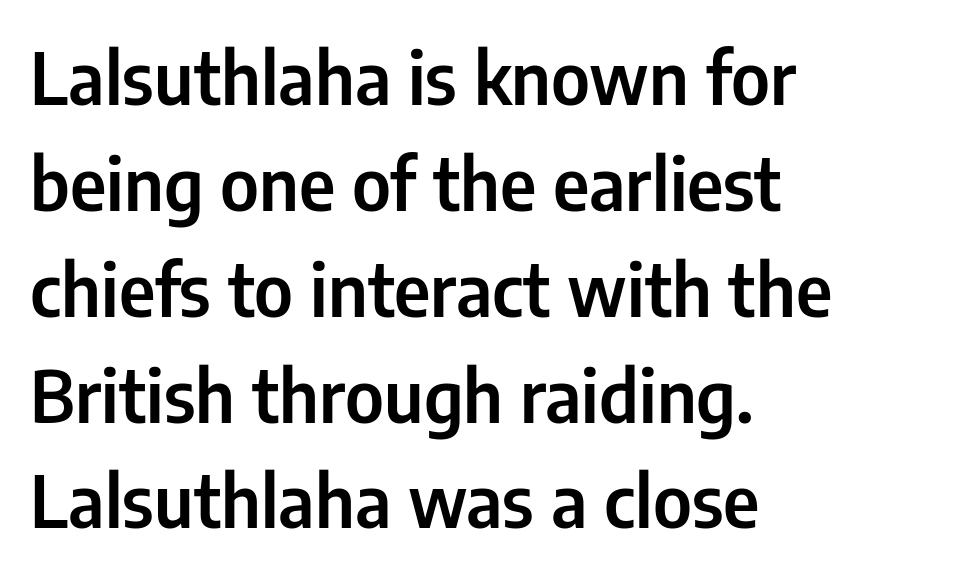
Q: Is the text italic (slanted)? A: No, it is upright.
Q: Is the typeface a serif or a sans-serif typeface? A: Sans-serif.
Q: Is the text underlined? A: No.
Q: How is the paragraph aligned? A: Left-aligned.
Q: Is the spacing between letters normal or unusually wide? A: Normal.
Q: Is the spacing between lines tight, normal or loose? A: Normal.
Q: Width (condensed, normal, or wide)? A: Condensed.
Q: Stroke contrast? A: Low.
Q: x-height? A: Medium.
Q: Monospaced? A: No.
